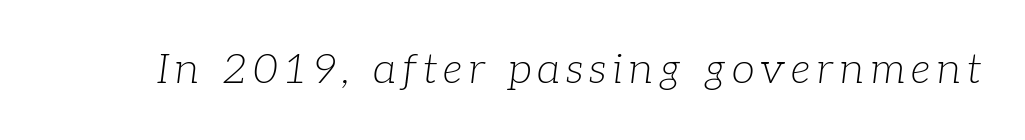
The specimen omits any rule beneath the text block's lines. Rendered with sloped, italic letterforms. Proportional: the letters do not fall into vertical columns. The passage shown is not bold in any degree. You can tell from the footed stems that serif type was used.
